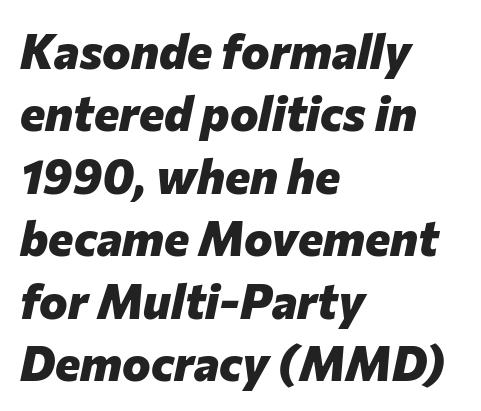
{"italic": "yes", "lean": "right", "slant_degrees": 12, "bold": "yes", "weight": "heavy", "width": "normal", "stroke_contrast": "low", "x_height": "medium", "monospaced": "no", "underline": "no", "align": "left", "line_spacing": "normal", "line_spacing_ratio": 1.3, "letter_spacing": "normal", "letter_spacing_em": 0.0, "glyph_px": 48}
